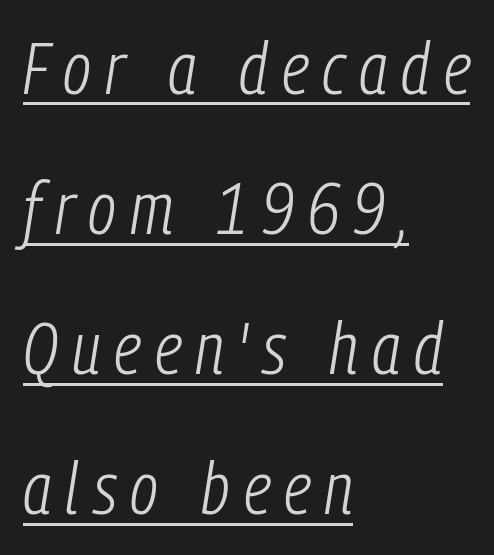
Each line starts at the same left margin while the right side varies. The strokes carry an ordinary text weight at most. A continuous stroke trails under the words, as in a hyperlink. Leading is clearly above the norm, producing a sparse column.
